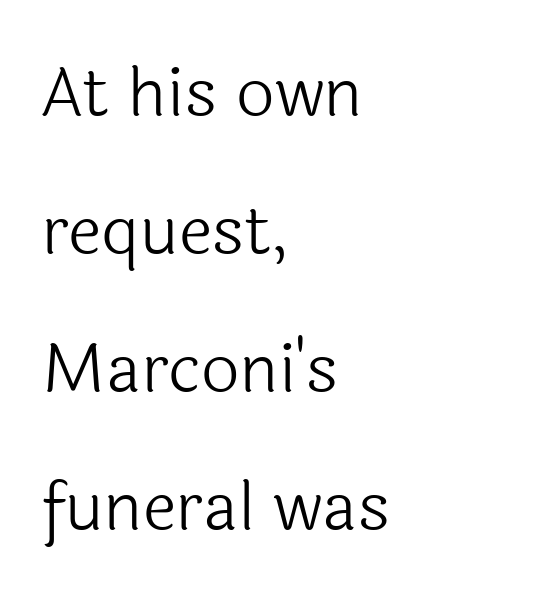
No italicization has been applied; the sample stays upright. Check the space under the baseline: it is left empty. Compared with a centered layout, this one pins lines to the left instead. The rendering shows plain stroke endings on the letterforms — a sans-serif design. Here the glyphs are tracked normally, forming tight word shapes.
